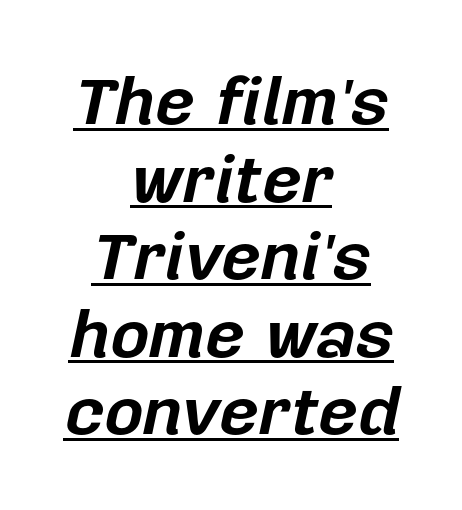
{"italic": "yes", "lean": "right", "slant_degrees": 12, "bold": "yes", "weight": "bold", "width": "normal", "stroke_contrast": "low", "x_height": "medium", "monospaced": "no", "underline": "yes", "align": "center", "line_spacing": "tight", "line_spacing_ratio": 1.14, "letter_spacing": "normal", "letter_spacing_em": 0.0, "glyph_px": 68}
